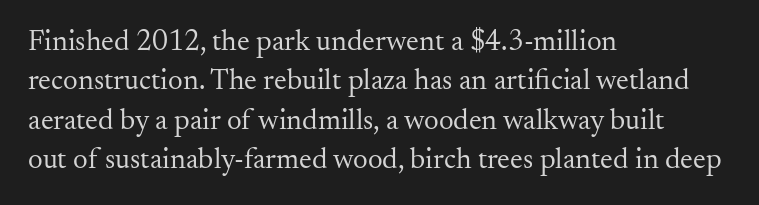
In terms of leading, this rendering sits right in the middle. The lettering stays uniformly vertical, giving the passage a roman look. The lines are quadded left. The text was rendered using a seriffed face with decorative stroke endings. The line texture is even and compact thanks to regular tracking.
